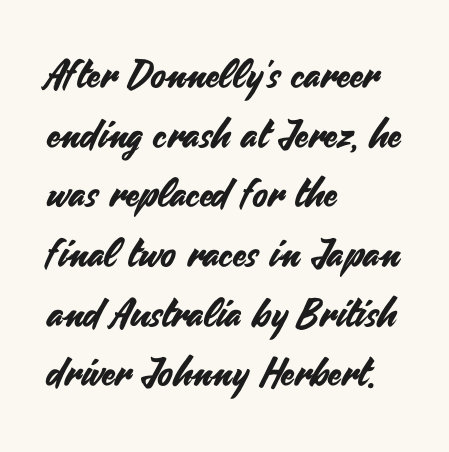
{"serif": "no", "width": "normal", "stroke_contrast": "medium", "x_height": "small", "monospaced": "no", "underline": "no", "align": "left", "line_spacing": "normal", "line_spacing_ratio": 1.53, "letter_spacing": "normal", "letter_spacing_em": 0.0, "glyph_px": 39}
